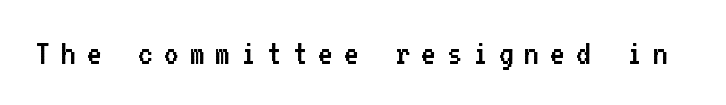
{"serif": "no", "italic": "no", "bold": "no", "weight": "regular", "width": "normal", "stroke_contrast": "low", "x_height": "medium", "monospaced": "yes", "underline": "no", "letter_spacing": "wide", "letter_spacing_em": 0.3, "glyph_px": 36}
